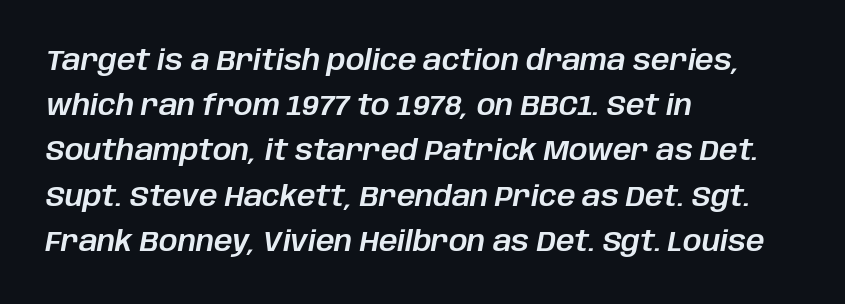
{"italic": "yes", "lean": "right", "slant_degrees": 10, "width": "normal", "stroke_contrast": "low", "x_height": "large", "monospaced": "no", "underline": "no", "align": "left", "line_spacing": "normal", "line_spacing_ratio": 1.56, "letter_spacing": "normal", "letter_spacing_em": 0.0, "glyph_px": 29}
